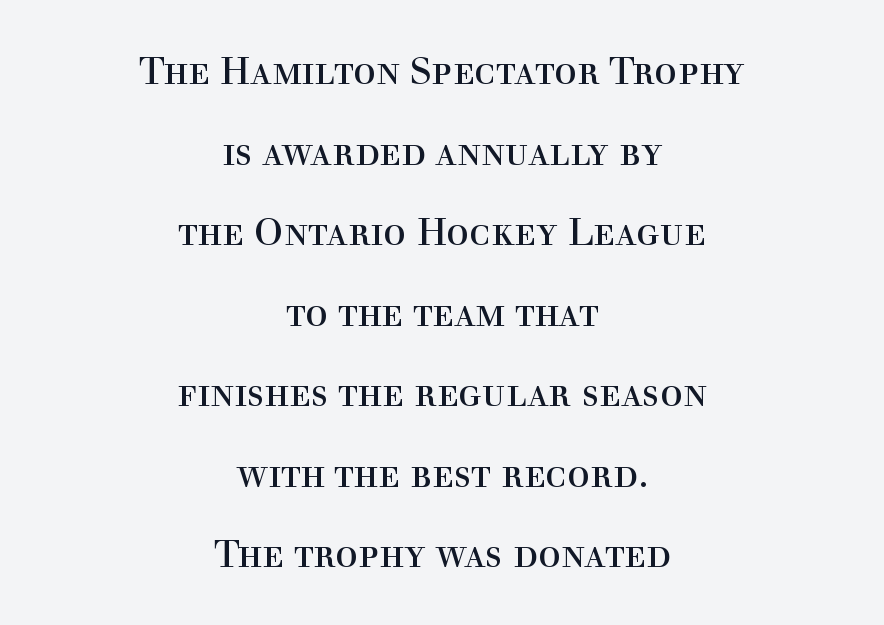
Observe the serifs anchoring each vertical stroke in this sample. Letter spacing: default. Italic? Not at all — the glyphs are vertical. A quiet, ordinary-to-light weight characterises the typeface. Line starts and ends both wander, symmetrically.
